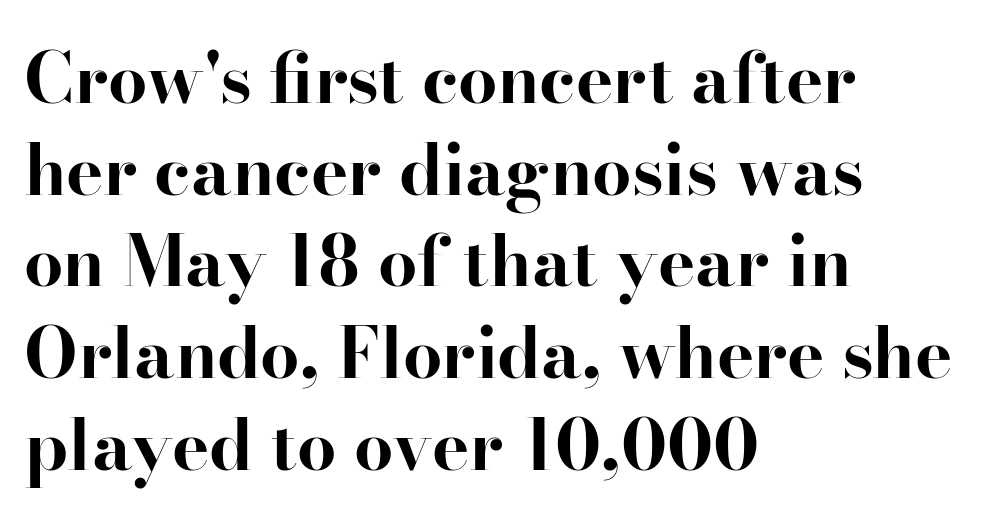
{"serif": "yes", "italic": "no", "bold": "yes", "weight": "bold", "width": "normal", "stroke_contrast": "high", "x_height": "small", "monospaced": "no", "underline": "no", "align": "left", "line_spacing": "normal", "line_spacing_ratio": 1.31, "letter_spacing": "normal", "letter_spacing_em": 0.0, "glyph_px": 70}
